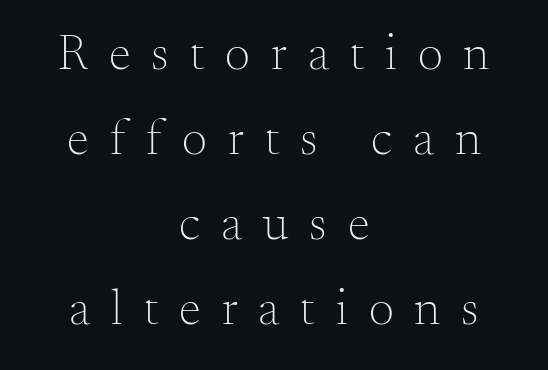
Q: Is the text bold? A: No.
Q: Is the text italic (slanted)? A: No, it is upright.
Q: Is the typeface a serif or a sans-serif typeface? A: Serif.
Q: Is the text underlined? A: No.
Q: How is the paragraph aligned? A: Centered.
Q: Is the spacing between letters normal or unusually wide? A: Unusually wide.
Q: Is the spacing between lines tight, normal or loose? A: Normal.
Q: Width (condensed, normal, or wide)? A: Normal.
Q: Stroke contrast? A: Medium.
Q: x-height? A: Small.
Q: Monospaced? A: No.
